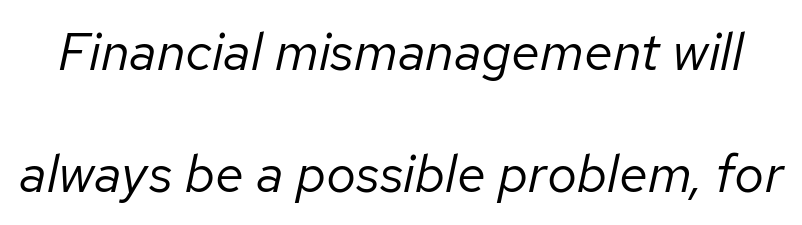
The letters sit at their default tracking, neither squeezed nor spread. If you drew a line through each stem, it would be angled. Proportional: the letters do not fall into vertical columns. Check the space under the baseline: it is left empty. Reading down the column, the eye jumps a long way to each next line.
